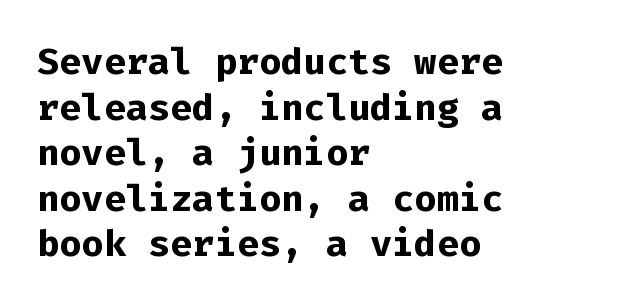
{"serif": "no", "italic": "no", "bold": "yes", "weight": "bold", "width": "normal", "stroke_contrast": "low", "x_height": "medium", "monospaced": "yes", "underline": "no", "align": "left", "line_spacing_ratio": 1.23, "letter_spacing": "normal", "letter_spacing_em": 0.0, "glyph_px": 37}
